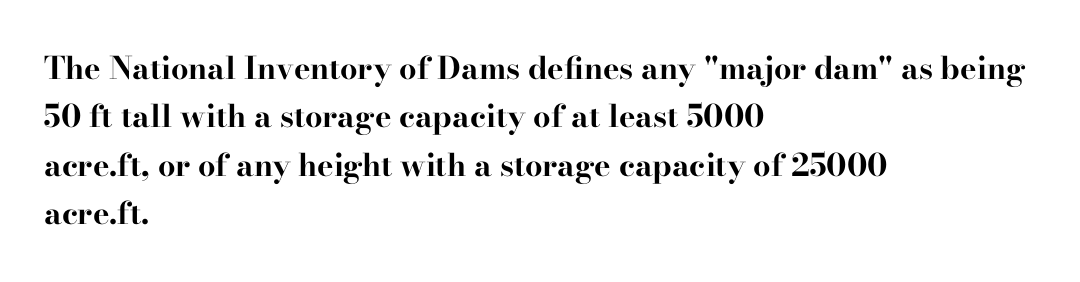
{"serif": "yes", "italic": "no", "bold": "yes", "weight": "bold", "width": "wide", "stroke_contrast": "high", "x_height": "small", "monospaced": "no", "underline": "no", "align": "left", "line_spacing": "normal", "line_spacing_ratio": 1.56, "letter_spacing": "normal", "letter_spacing_em": 0.0, "glyph_px": 31}
